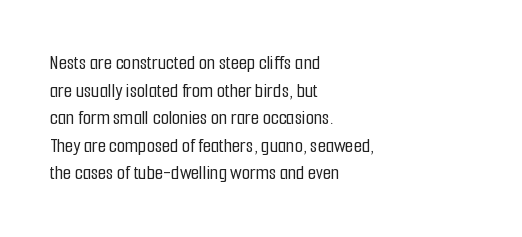
The image shows 21 px text type, upright; set left-aligned, normal line spacing (1.31x), normal letter spacing, not underlined.
